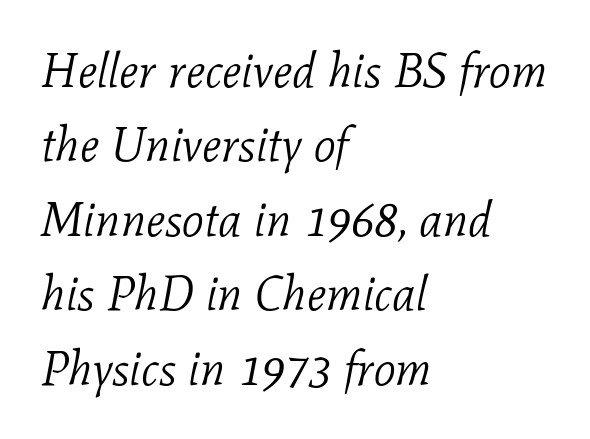
Q: Is the text bold? A: No.
Q: Is the text italic (slanted)? A: Yes, it leans right by about 11 degrees.
Q: Is the typeface a serif or a sans-serif typeface? A: Serif.
Q: Is the text underlined? A: No.
Q: How is the paragraph aligned? A: Left-aligned.
Q: Is the spacing between letters normal or unusually wide? A: Normal.
Q: Is the spacing between lines tight, normal or loose? A: Normal.
Q: Width (condensed, normal, or wide)? A: Normal.
Q: Stroke contrast? A: Low.
Q: x-height? A: Medium.
Q: Monospaced? A: No.
